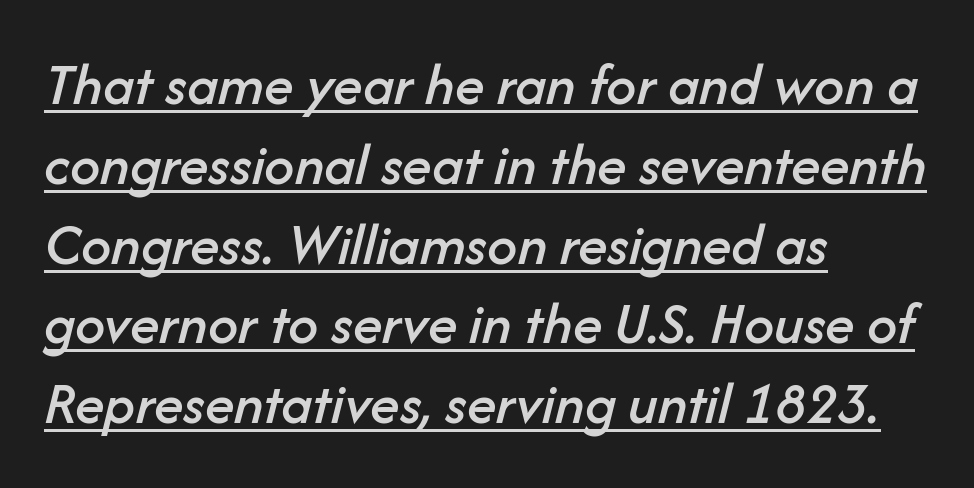
Q: Is the text italic (slanted)? A: Yes, it leans right by about 14 degrees.
Q: Is the text underlined? A: Yes.
Q: How is the paragraph aligned? A: Left-aligned.
Q: Is the spacing between letters normal or unusually wide? A: Normal.
Q: Is the spacing between lines tight, normal or loose? A: Normal.
Q: Width (condensed, normal, or wide)? A: Normal.
Q: Stroke contrast? A: Low.
Q: x-height? A: Medium.
Q: Monospaced? A: No.
